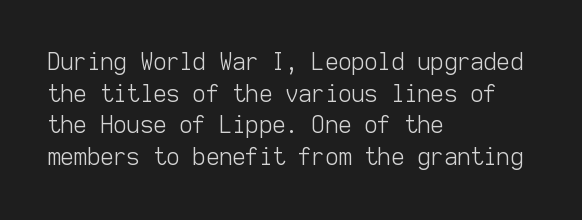
A roman cut, with each character standing at attention. Line spacing here is normal. The text block is weighted toward the left margin, trailing off unevenly rightward. Lines of text with bare space underneath. Nothing unusual about the tracking: characters are spaced as the font intends. A quiet, ordinary-to-light weight characterises the typeface.
